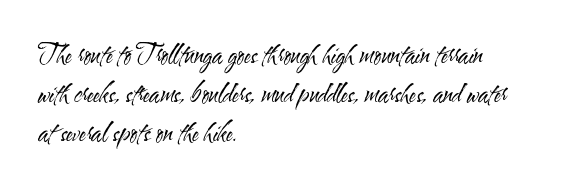
{"bold": "no", "underline": "no", "align": "left", "line_spacing": "normal", "line_spacing_ratio": 1.57, "letter_spacing": "normal", "letter_spacing_em": 0.0, "glyph_px": 25}
